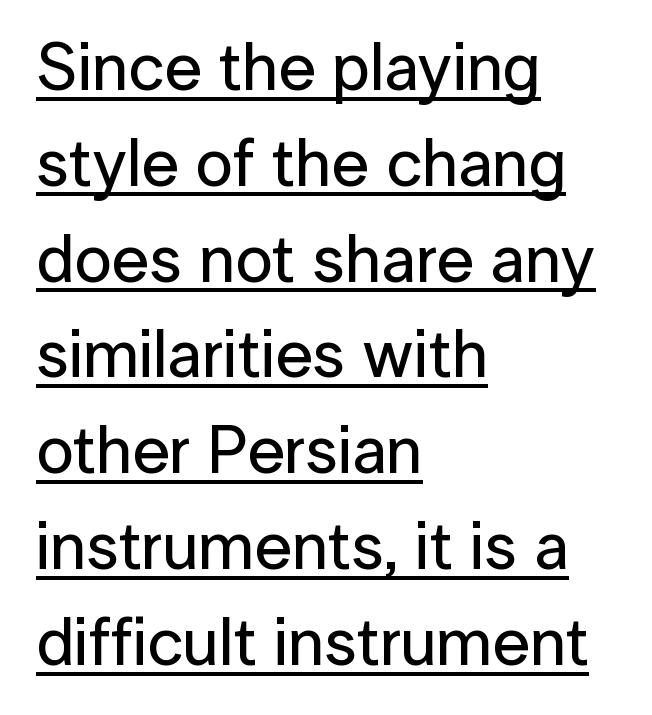
No feet cap the strokes, marking this as sans-serif type. The rendering uses natural spacing where letterforms have individual widths. Every word sits above its own underline. Alignment: flush left. Every stem runs plumb, perpendicular to the baseline.
